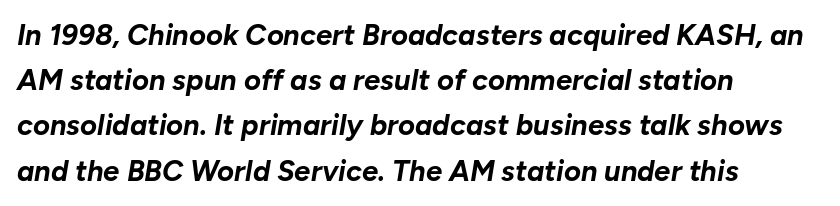
The image shows 29 px bold type, italic (leaning right); set left-aligned, normal line spacing (1.56x), normal letter spacing, not underlined; low stroke contrast and a medium x-height.
